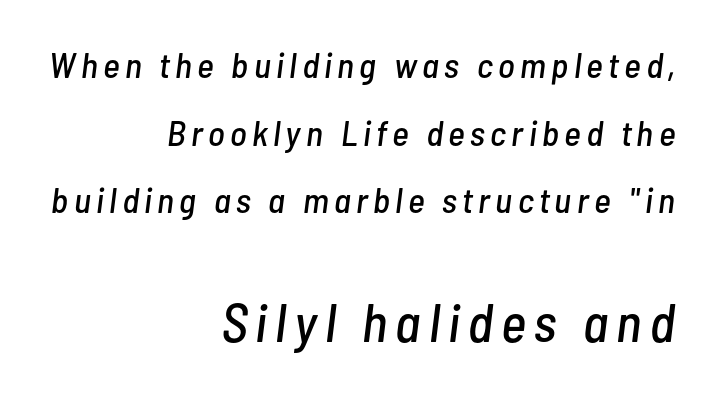
{"italic": "yes", "lean": "right", "slant_degrees": 7, "width": "condensed", "stroke_contrast": "low", "x_height": "medium", "monospaced": "no", "underline": "no", "align": "right", "line_spacing_ratio": 1.88, "larger_block": "second", "size_ratio": 1.5, "glyph_px": 54}
